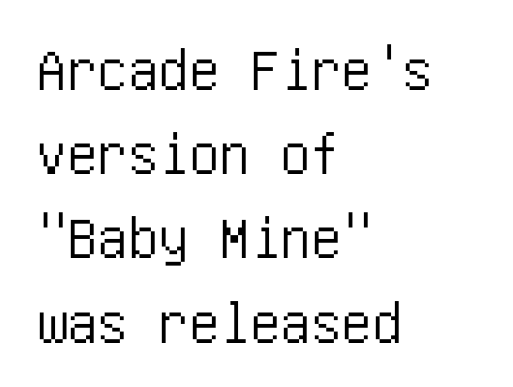
The image shows 61 px condensed sans-serif type, upright; set left-aligned, normal line spacing (1.38x), normal letter spacing, not underlined; low stroke contrast and a large x-height.
